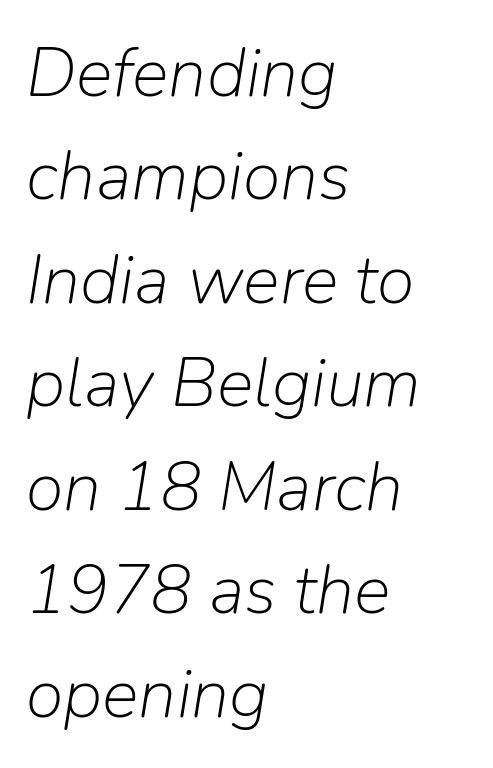
Q: Is the text bold? A: No.
Q: Is the text italic (slanted)? A: Yes, it leans right by about 9 degrees.
Q: Is the text underlined? A: No.
Q: How is the paragraph aligned? A: Left-aligned.
Q: Is the spacing between letters normal or unusually wide? A: Normal.
Q: Is the spacing between lines tight, normal or loose? A: Normal.
Q: Width (condensed, normal, or wide)? A: Normal.
Q: Stroke contrast? A: Low.
Q: x-height? A: Medium.
Q: Monospaced? A: No.
